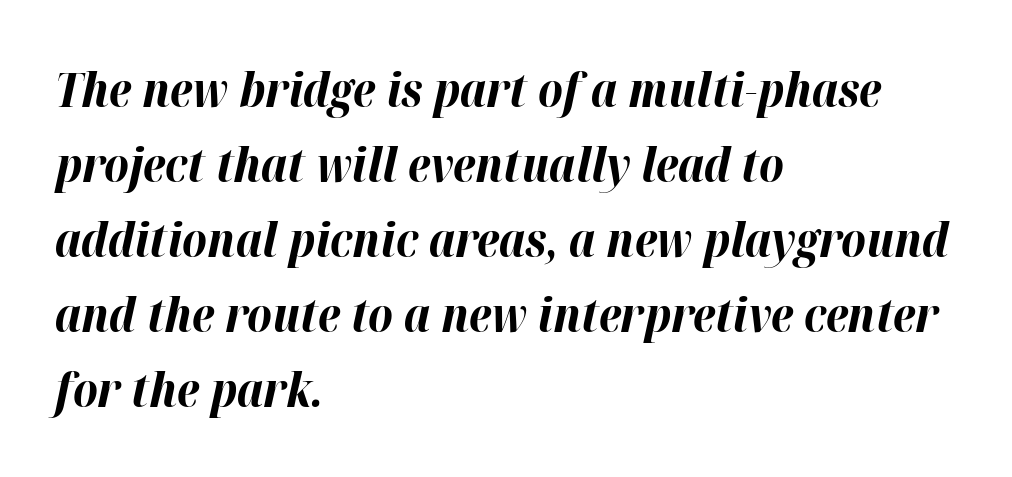
The image shows 48 px bold type, italic (leaning right); set left-aligned, normal line spacing (1.56x), normal letter spacing, not underlined; high stroke contrast and a medium x-height.
